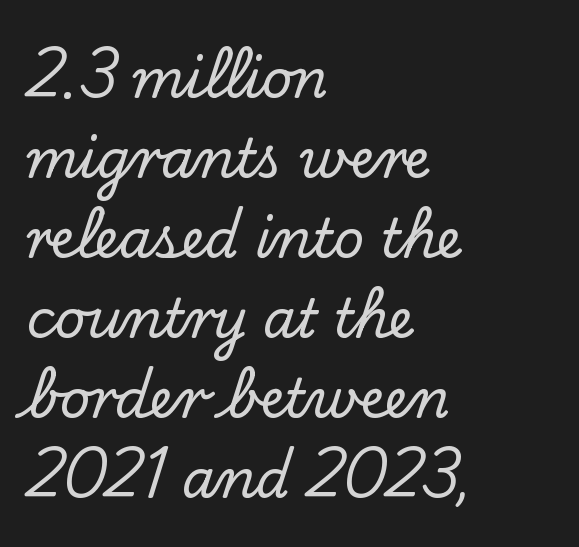
Q: Is the text italic (slanted)? A: Yes.
Q: Is the typeface a serif or a sans-serif typeface? A: Serif.
Q: Is the text underlined? A: No.
Q: How is the paragraph aligned? A: Left-aligned.
Q: Is the spacing between letters normal or unusually wide? A: Normal.
Q: Is the spacing between lines tight, normal or loose? A: Normal.
Q: Width (condensed, normal, or wide)? A: Normal.
Q: Stroke contrast? A: Low.
Q: x-height? A: Small.
Q: Monospaced? A: No.
